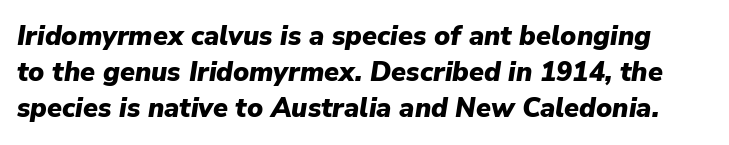
I'd describe the lettering as bold — thick and assertive. The rendering keeps characters at their native spacing. Lines of text with bare space underneath. The whole block is typeset with a tilt. Baseline-to-baseline distance is the conventional proportion of letter height.
